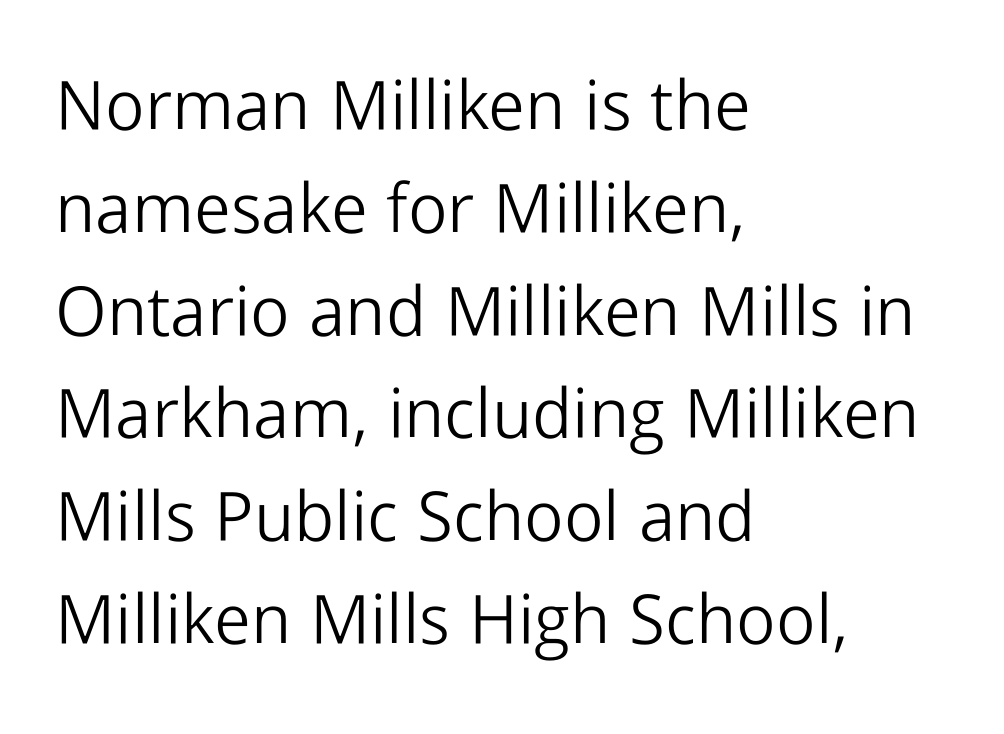
This is the regular roman posture of the typeface. Letters rest on an invisible, unmarked baseline. The horizontal fit of the characters is conventional and even. The passage shown is typed in a proportional face where columns would drift.
